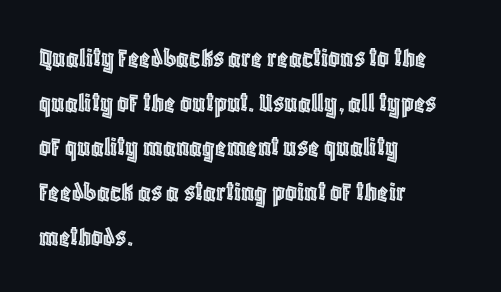
The image shows 29 px condensed type, upright; set left-aligned, normal line spacing (1.54x), normal letter spacing, not underlined; a large x-height.
